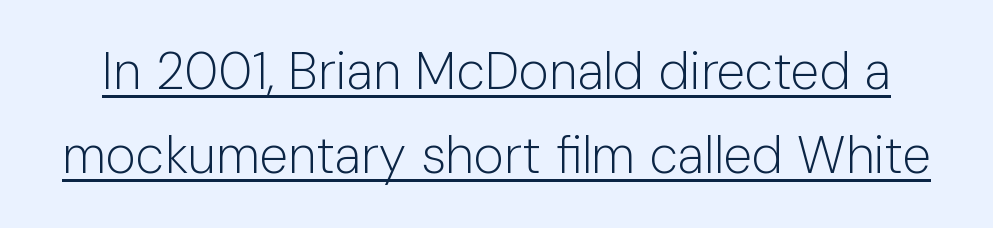
{"serif": "no", "italic": "no", "bold": "no", "weight": "light", "width": "normal", "stroke_contrast": "low", "x_height": "medium", "monospaced": "no", "underline": "yes", "line_spacing": "normal", "line_spacing_ratio": 1.62, "letter_spacing": "normal", "letter_spacing_em": 0.0, "glyph_px": 52}
